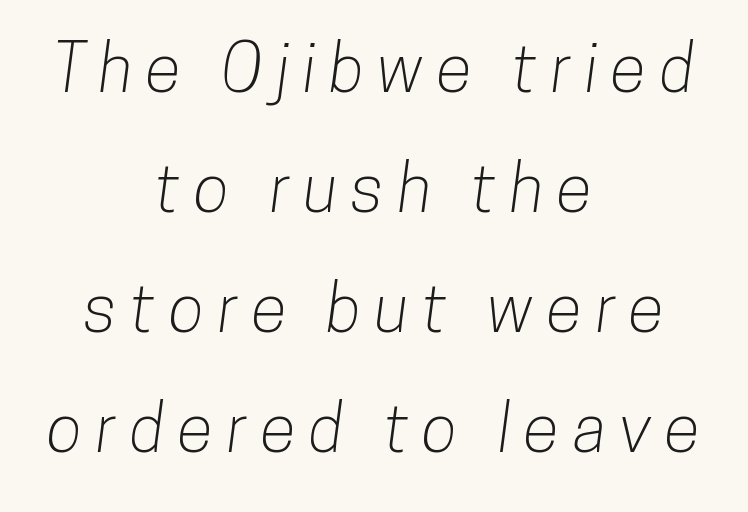
The image shows 66 px condensed sans-serif type; set centered, line spacing 1.82x, unusually wide letter spacing (+0.2 em), not underlined; low stroke contrast and a medium x-height.
